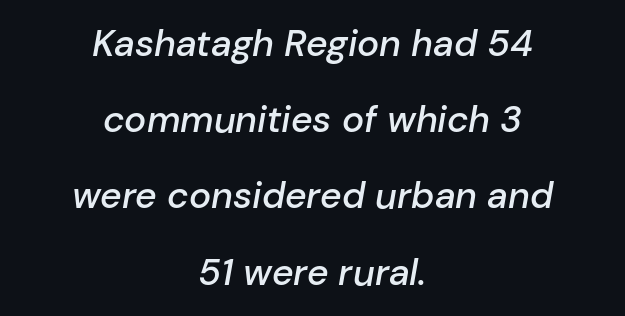
The image shows 37 px semibold type, italic (leaning right); set centered, loose line spacing (2.06x), normal letter spacing, not underlined; low stroke contrast and a medium x-height.
